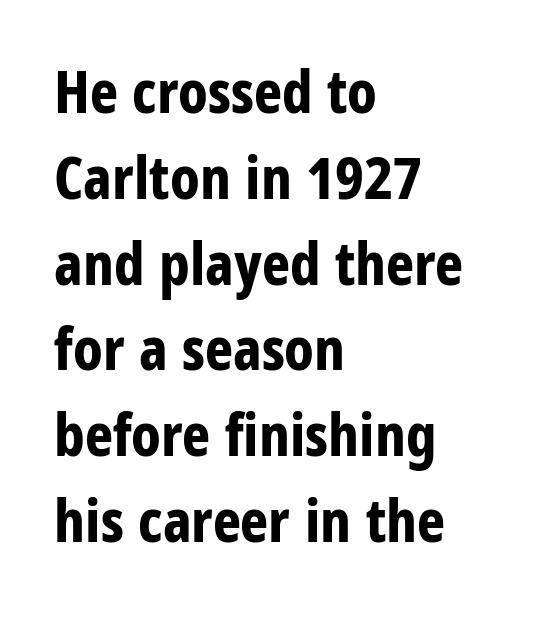
The letters advance in unequal steps, a hallmark of proportional type. Designer's note — italics off, roman on. Unmarked baselines from the first word to the last. The glyphs in this specimen are sans serif. These lines sit exactly where default settings would place them. Words appear dense and cohesive because spacing is normal.
